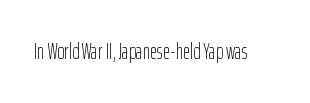
The space directly below the letters is spotless. Quick note: not italic, upright. The line texture is even and compact thanks to regular tracking. These glyphs show unthickened strokes, regular width or finer.
